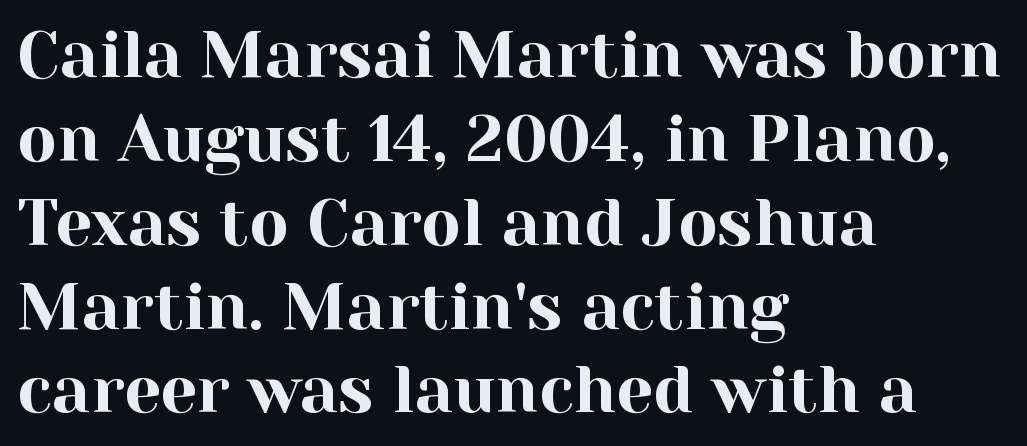
Leading matches the norm, producing a regular column. Typeset ragged right — the left edge is the straight one. Glance below the letters and you will spot only blank space. These lines are rendered in a variable-pitch font.
